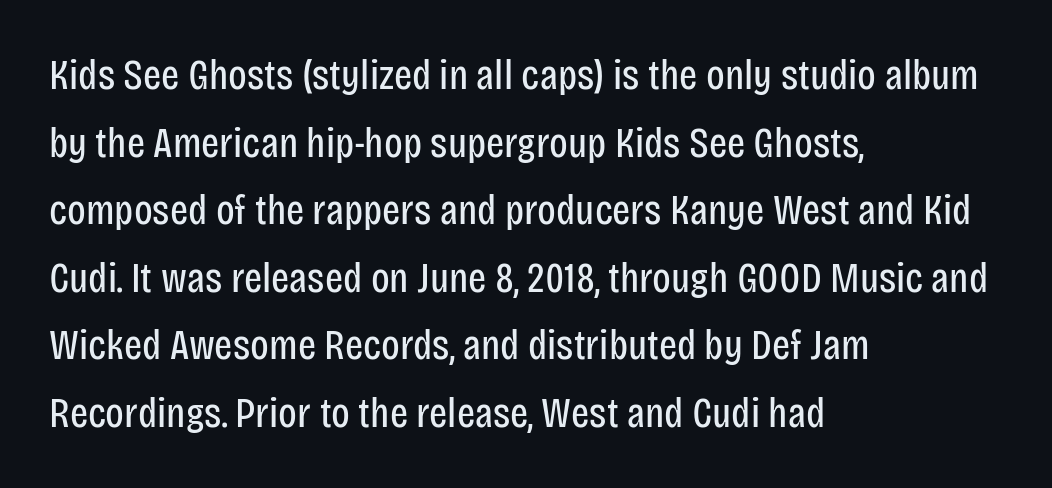
{"serif": "no", "italic": "no", "bold": "no", "weight": "regular", "width": "condensed", "stroke_contrast": "low", "x_height": "large", "monospaced": "no", "underline": "no", "align": "left", "line_spacing": "normal", "line_spacing_ratio": 1.57, "letter_spacing": "normal", "letter_spacing_em": 0.0, "glyph_px": 43}
